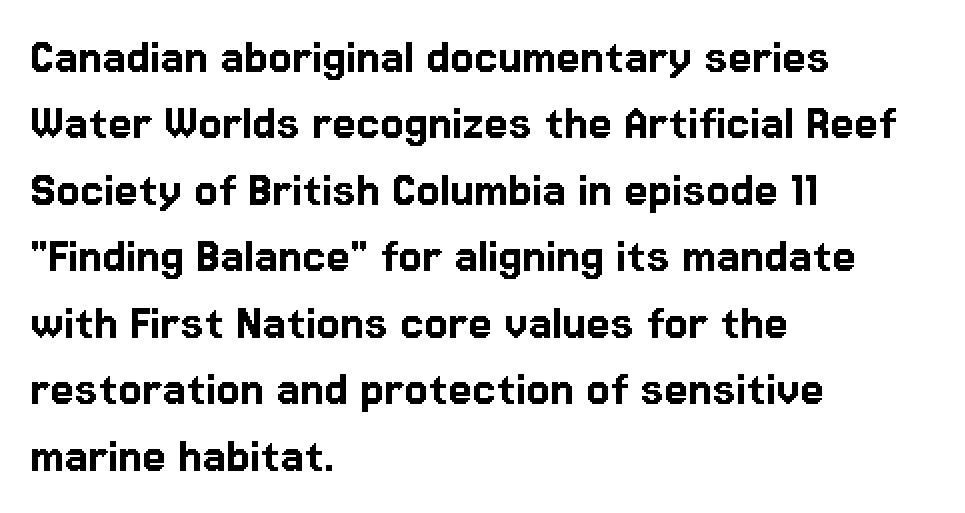
Q: Is the text italic (slanted)? A: No, it is upright.
Q: Is the typeface a serif or a sans-serif typeface? A: Sans-serif.
Q: Is the text underlined? A: No.
Q: How is the paragraph aligned? A: Left-aligned.
Q: Is the spacing between letters normal or unusually wide? A: Normal.
Q: Width (condensed, normal, or wide)? A: Normal.
Q: Stroke contrast? A: Low.
Q: x-height? A: Medium.
Q: Monospaced? A: No.
